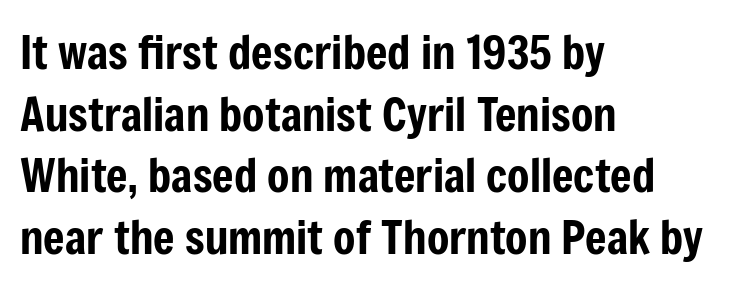
Glance below the letters and you will spot only blank space. A typesetter would call this proportional, since set widths differ per character. Type style note: lacks serifs. Each line starts at the same left margin while the right side varies. The letterforms sit shoulder to shoulder at normal distance.
